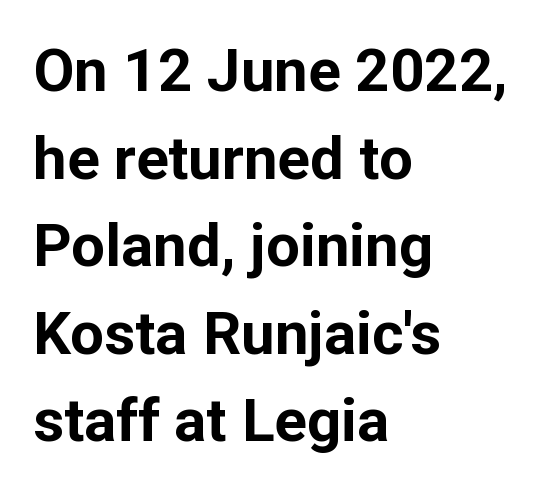
The typesetting leans heavy: a genuine bold. Look at the bottom of the vertical strokes: they stop flat, with no serifs. A clean baseline with only descenders dipping below it. Default kerning and tracking; the words read as compact shapes. Quick note: not italic, upright.
